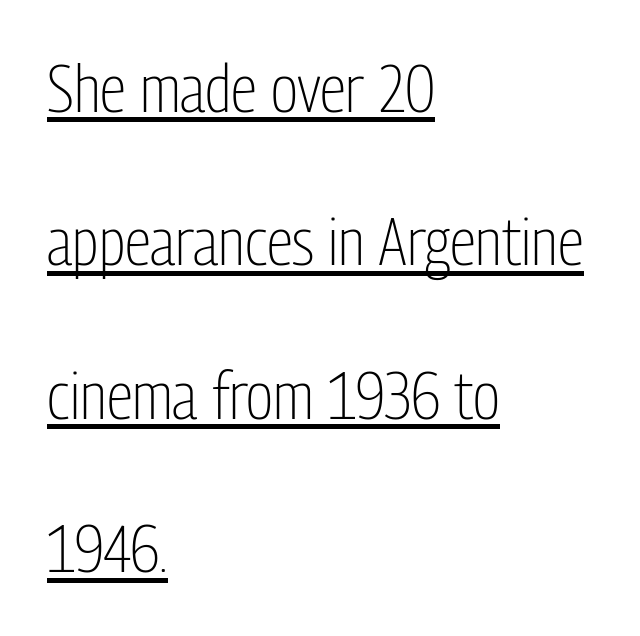
Q: Is the text bold? A: No.
Q: Is the text italic (slanted)? A: No, it is upright.
Q: Is the typeface a serif or a sans-serif typeface? A: Sans-serif.
Q: Is the text underlined? A: Yes.
Q: How is the paragraph aligned? A: Left-aligned.
Q: Is the spacing between letters normal or unusually wide? A: Normal.
Q: Is the spacing between lines tight, normal or loose? A: Loose.
Q: Width (condensed, normal, or wide)? A: Condensed.
Q: Stroke contrast? A: Low.
Q: x-height? A: Medium.
Q: Monospaced? A: No.
